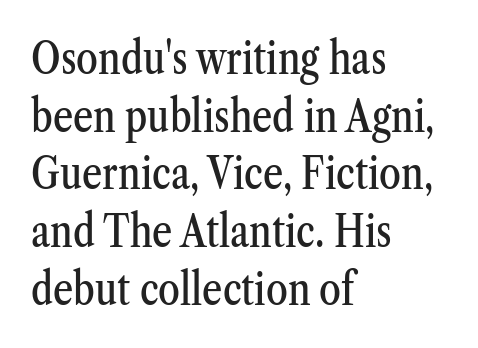
{"serif": "yes", "italic": "no", "width": "condensed", "stroke_contrast": "medium", "x_height": "medium", "monospaced": "no", "underline": "no", "align": "left", "line_spacing": "normal", "line_spacing_ratio": 1.31, "letter_spacing": "normal", "letter_spacing_em": 0.0, "glyph_px": 44}
